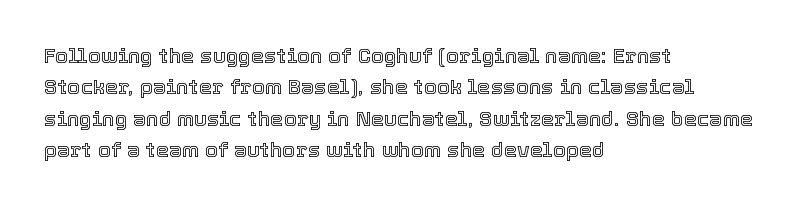
Unmarked baselines from the first word to the last. Every character sits straight up, as roman type does. The lines in this sample share a left origin and differ only in where they stop. Summary of vertical rhythm: regular, with standard interline spacing. Inter-character spacing is left at the font's built-in metrics.
